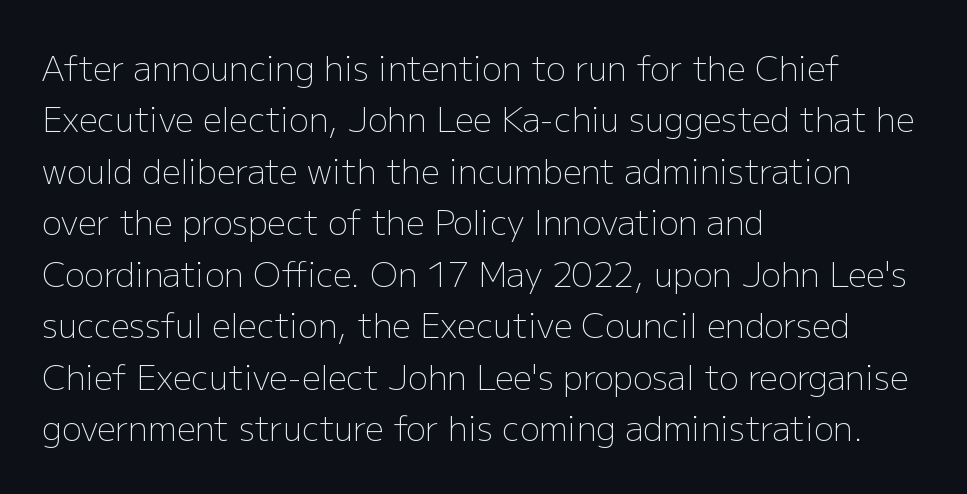
Q: Is the text bold? A: No.
Q: Is the text italic (slanted)? A: No, it is upright.
Q: Is the typeface a serif or a sans-serif typeface? A: Sans-serif.
Q: Is the text underlined? A: No.
Q: How is the paragraph aligned? A: Left-aligned.
Q: Is the spacing between letters normal or unusually wide? A: Normal.
Q: Is the spacing between lines tight, normal or loose? A: Normal.
Q: Width (condensed, normal, or wide)? A: Normal.
Q: Stroke contrast? A: Low.
Q: x-height? A: Medium.
Q: Monospaced? A: No.
